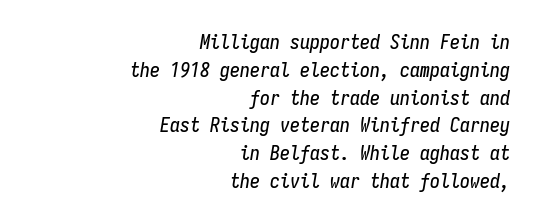
{"italic": "yes", "lean": "right", "slant_degrees": 9, "underline": "no", "align": "right", "line_spacing": "normal", "line_spacing_ratio": 1.39, "letter_spacing": "normal", "letter_spacing_em": 0.0, "glyph_px": 20}
